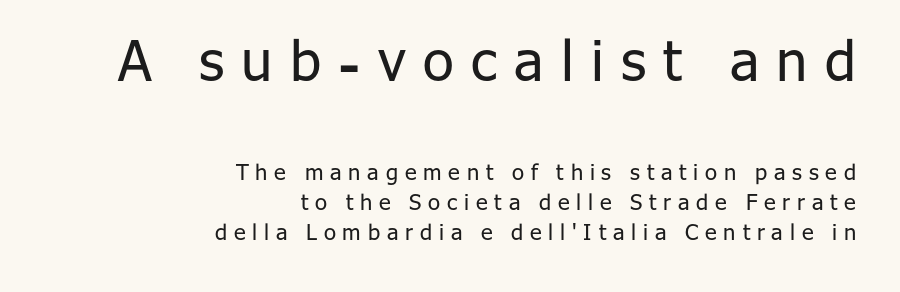
The image shows 56 px regular-weight sans-serif type, upright; set right-aligned, normal line spacing (1.36x), unusually wide letter spacing (+0.31 em), not underlined; the first (top) block is 2.55x larger; low stroke contrast and a medium x-height.
